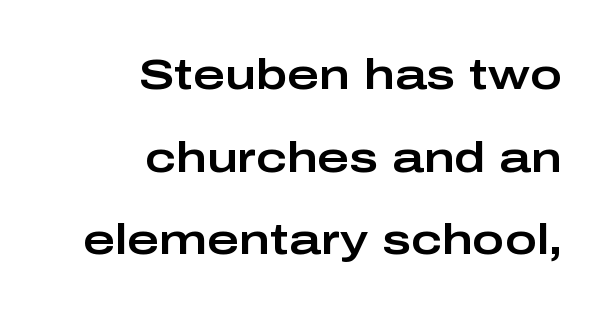
In terms of posture, this sample is upright. Here the designer chose a conventional face with non-uniform glyph widths. Standard letterfit; no display-style spreading of the glyphs. Words float on clear page, feet unadorned. Does the copy run flush right? Yes — the right margin is perfectly even. To sum up the face: it is a sans, with no serifs.
